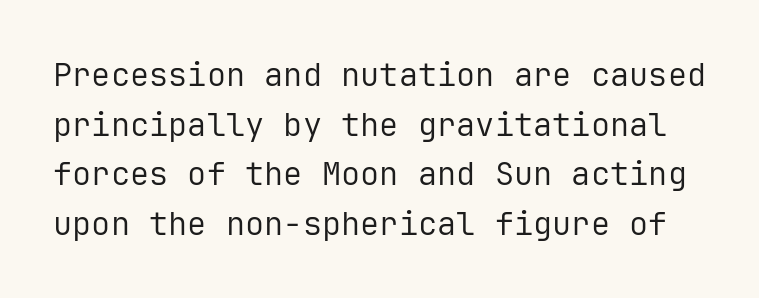
{"serif": "no", "italic": "no", "bold": "no", "weight": "regular", "width": "normal", "stroke_contrast": "low", "x_height": "medium", "monospaced": "yes", "underline": "no", "line_spacing": "normal", "line_spacing_ratio": 1.55, "letter_spacing": "normal", "letter_spacing_em": 0.0, "glyph_px": 32}
